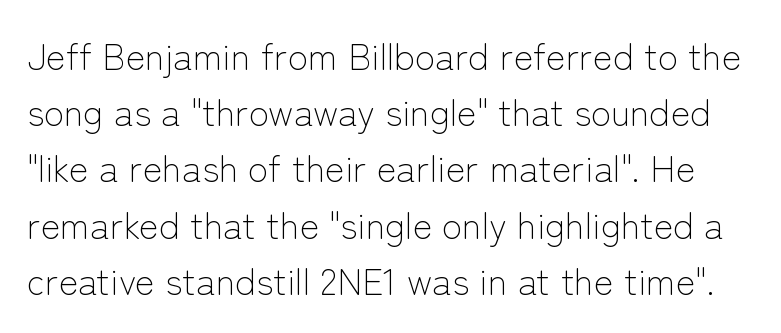
You can tell it's not italic because the verticals are truly vertical. Is the letter spacing exaggerated? No — it looks like the ordinary default. Students, observe: this is what conventionally led text looks like. Are there feet on the stems? There aren't — it's a sans. Stroke thickness stays within the range of a standard reading face or lighter. Spacing verdict: proportional, widths tailored to each character.
